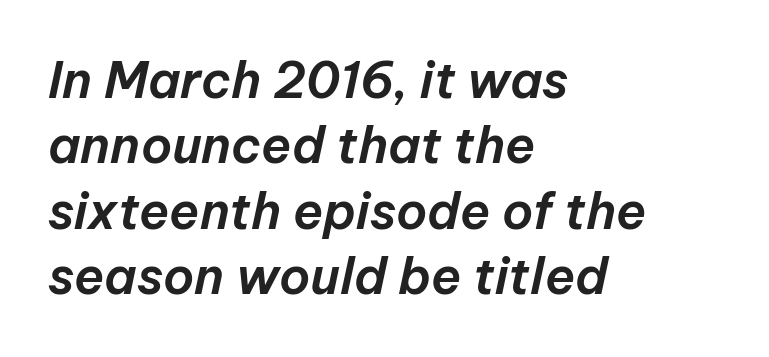
{"italic": "yes", "lean": "right", "slant_degrees": 12, "width": "normal", "stroke_contrast": "low", "x_height": "medium", "monospaced": "no", "underline": "no", "align": "left", "line_spacing": "normal", "line_spacing_ratio": 1.31, "letter_spacing": "normal", "letter_spacing_em": 0.0, "glyph_px": 50}
